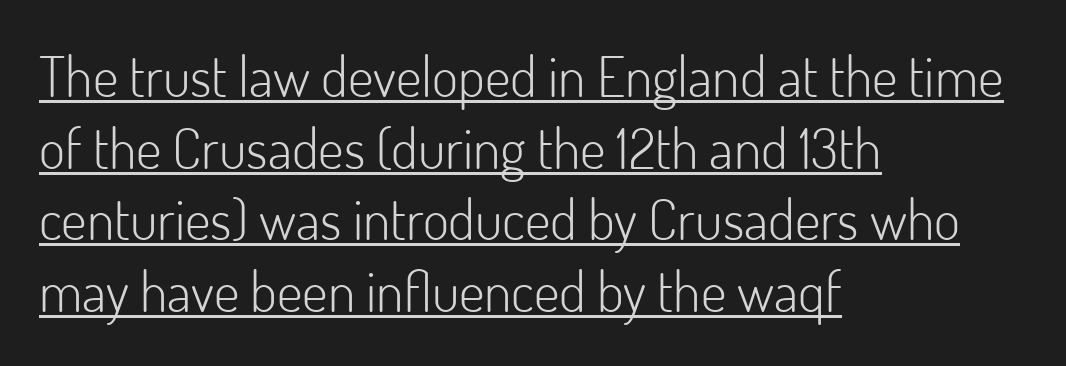
{"serif": "no", "italic": "no", "bold": "no", "weight": "light", "width": "normal", "stroke_contrast": "low", "x_height": "small", "monospaced": "no", "underline": "yes", "align": "left", "line_spacing": "normal", "line_spacing_ratio": 1.28, "letter_spacing": "normal", "letter_spacing_em": 0.0, "glyph_px": 56}
